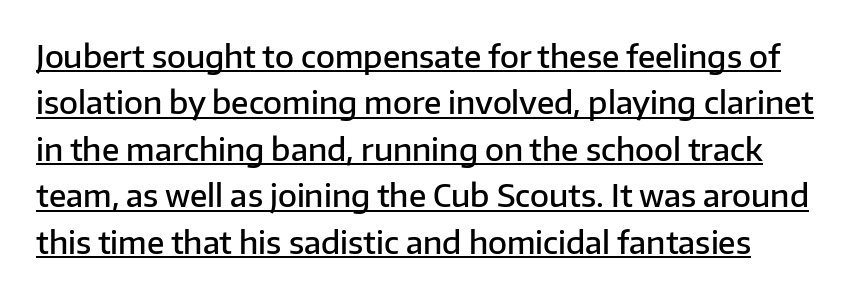
Q: Is the text bold? A: Semi-bold.
Q: Is the text italic (slanted)? A: No, it is upright.
Q: Is the typeface a serif or a sans-serif typeface? A: Sans-serif.
Q: Is the text underlined? A: Yes.
Q: Is the spacing between letters normal or unusually wide? A: Normal.
Q: Is the spacing between lines tight, normal or loose? A: Normal.
Q: Width (condensed, normal, or wide)? A: Normal.
Q: Stroke contrast? A: Low.
Q: x-height? A: Medium.
Q: Monospaced? A: No.
